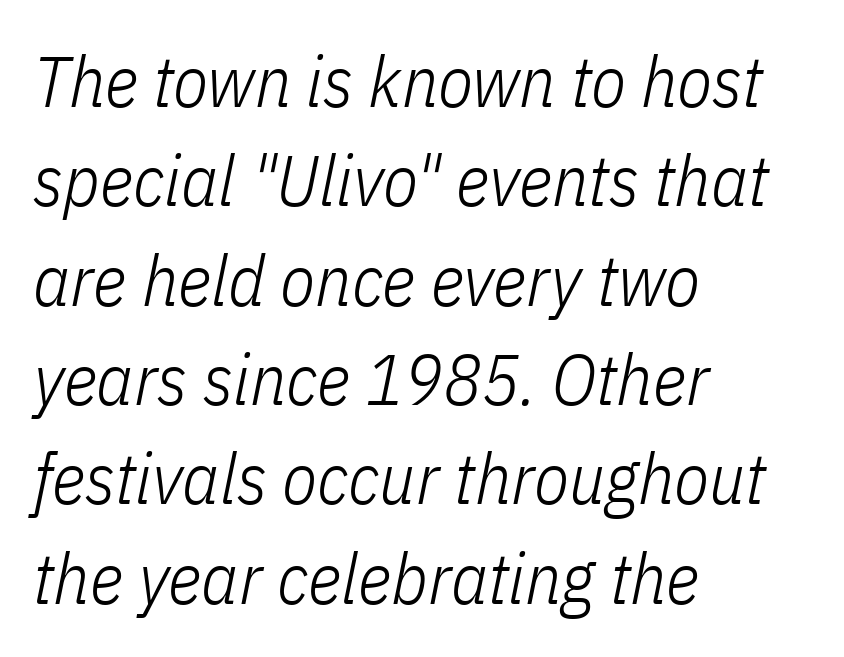
Q: Is the text bold? A: No.
Q: Is the text italic (slanted)? A: Yes, it leans right by about 11 degrees.
Q: Is the text underlined? A: No.
Q: How is the paragraph aligned? A: Left-aligned.
Q: Is the spacing between letters normal or unusually wide? A: Normal.
Q: Is the spacing between lines tight, normal or loose? A: Normal.
Q: Width (condensed, normal, or wide)? A: Condensed.
Q: Stroke contrast? A: Low.
Q: x-height? A: Medium.
Q: Monospaced? A: No.
